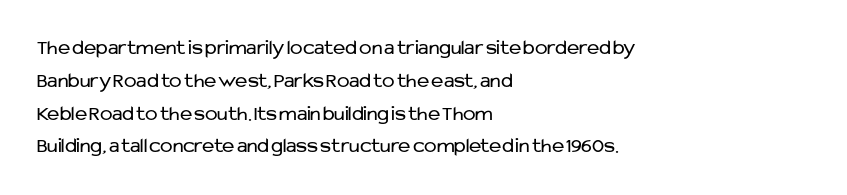
The image shows 21 px text type, upright; set left-aligned, normal line spacing (1.56x), normal letter spacing, not underlined.
